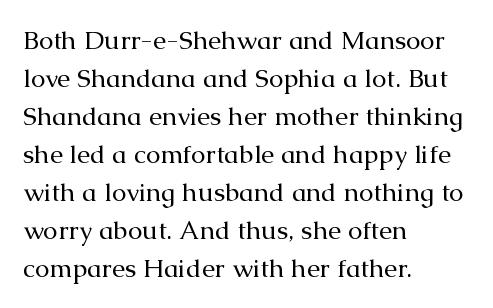
{"italic": "no", "bold": "no", "underline": "no", "align": "left", "line_spacing": "normal", "line_spacing_ratio": 1.46, "letter_spacing": "normal", "letter_spacing_em": 0.0, "glyph_px": 26}
